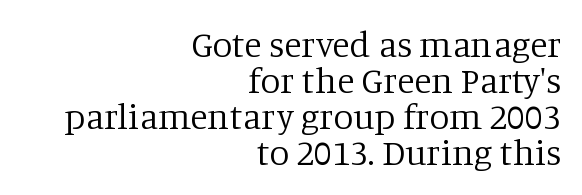
The image shows 36 px regular-weight serif type, upright; set right-aligned, tight line spacing (1.0x), normal letter spacing, not underlined; low stroke contrast and a large x-height.
